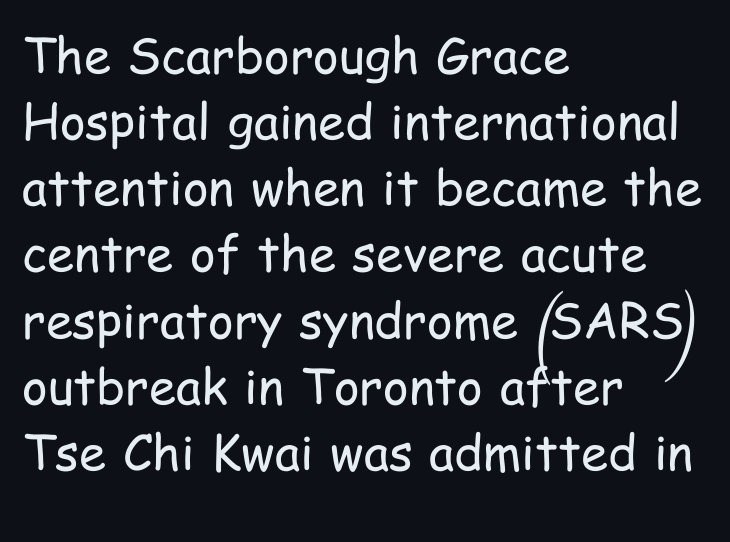
Q: Is the text bold? A: No.
Q: Is the text italic (slanted)? A: No, it is upright.
Q: Is the typeface a serif or a sans-serif typeface? A: Sans-serif.
Q: Is the text underlined? A: No.
Q: How is the paragraph aligned? A: Left-aligned.
Q: Is the spacing between letters normal or unusually wide? A: Normal.
Q: Is the spacing between lines tight, normal or loose? A: Normal.
Q: Width (condensed, normal, or wide)? A: Condensed.
Q: Stroke contrast? A: Low.
Q: x-height? A: Medium.
Q: Monospaced? A: No.
